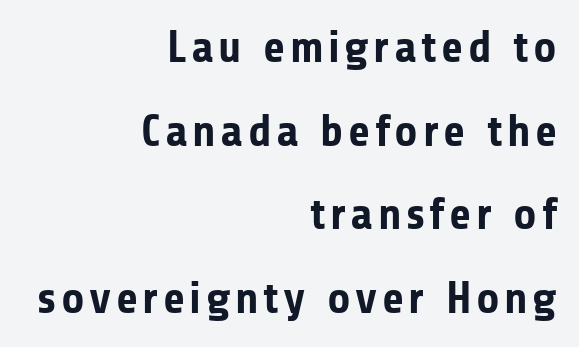
{"serif": "no", "italic": "no", "bold": "yes", "weight": "bold", "width": "normal", "stroke_contrast": "low", "x_height": "medium", "monospaced": "no", "underline": "no", "align": "right", "line_spacing_ratio": 1.86, "glyph_px": 45}
